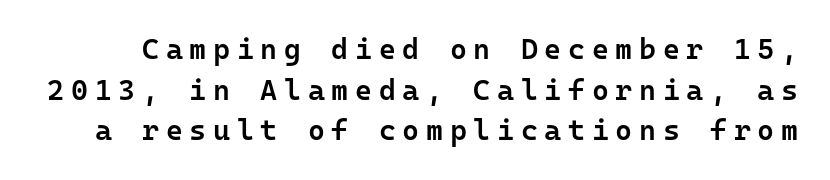
{"serif": "no", "italic": "no", "bold": "semi", "weight": "semibold", "width": "normal", "stroke_contrast": "low", "x_height": "medium", "monospaced": "yes", "underline": "no", "line_spacing": "normal", "line_spacing_ratio": 1.4, "letter_spacing": "wide", "letter_spacing_em": 0.23, "glyph_px": 29}
